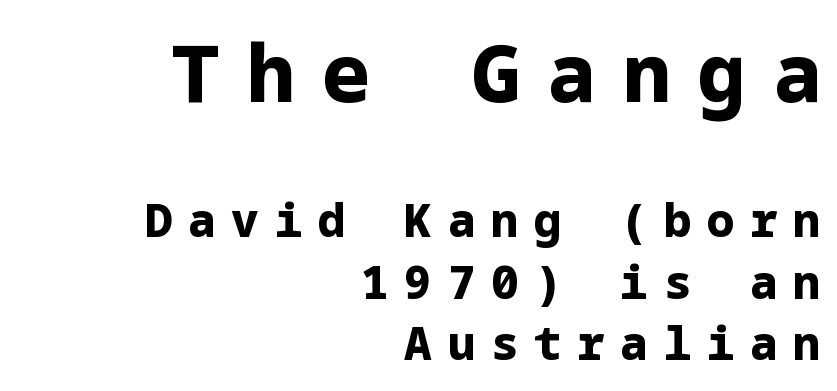
{"serif": "no", "italic": "no", "bold": "yes", "weight": "bold", "width": "normal", "stroke_contrast": "low", "x_height": "medium", "underline": "no", "align": "right", "line_spacing": "normal", "line_spacing_ratio": 1.34, "letter_spacing": "wide", "letter_spacing_em": 0.34, "larger_block": "first", "size_ratio": 1.74, "glyph_px": 80}
